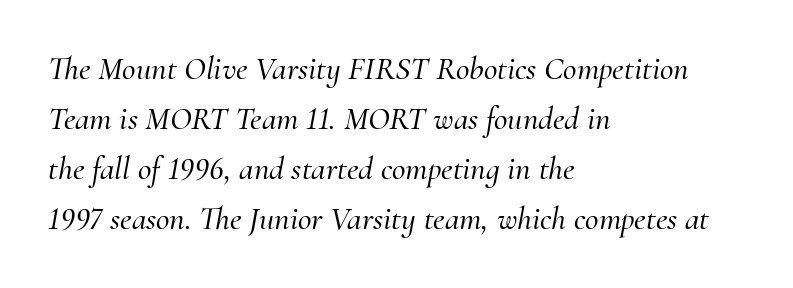
{"serif": "yes", "italic": "yes", "lean": "right", "slant_degrees": 10, "width": "normal", "stroke_contrast": "medium", "x_height": "small", "monospaced": "no", "underline": "no", "align": "left", "line_spacing": "normal", "line_spacing_ratio": 1.52, "letter_spacing": "normal", "letter_spacing_em": 0.0, "glyph_px": 33}
